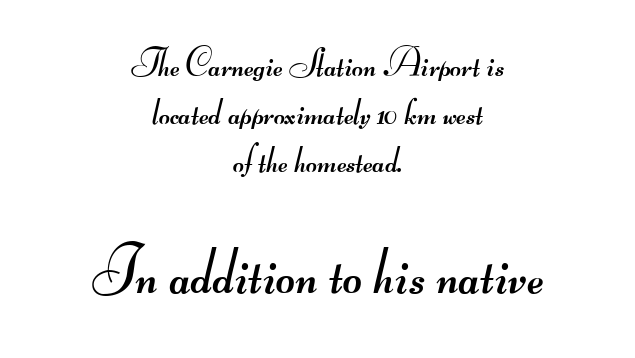
Q: Is the text bold? A: No.
Q: Is the typeface a serif or a sans-serif typeface? A: Sans-serif.
Q: Is the text underlined? A: No.
Q: How is the paragraph aligned? A: Centered.
Q: Is the spacing between letters normal or unusually wide? A: Normal.
Q: Is the spacing between lines tight, normal or loose? A: Normal.
Q: Which block of text is set in a larger size, the first (top) or the second (bottom)? A: The second (bottom) one.
Q: Width (condensed, normal, or wide)? A: Wide.
Q: Stroke contrast? A: Medium.
Q: Monospaced? A: No.
